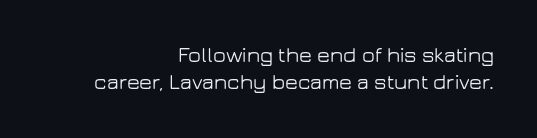
{"italic": "no", "underline": "no", "align": "right", "line_spacing": "normal", "line_spacing_ratio": 1.27, "letter_spacing": "normal", "letter_spacing_em": 0.0, "glyph_px": 21}
